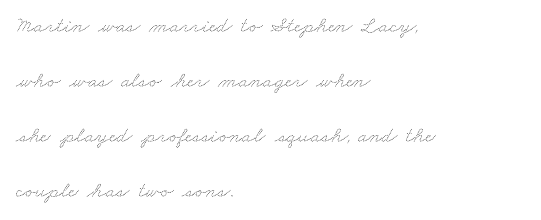
{"bold": "no", "underline": "no", "align": "left", "line_spacing": "loose", "line_spacing_ratio": 2.5, "letter_spacing": "normal", "letter_spacing_em": 0.0, "glyph_px": 22}
